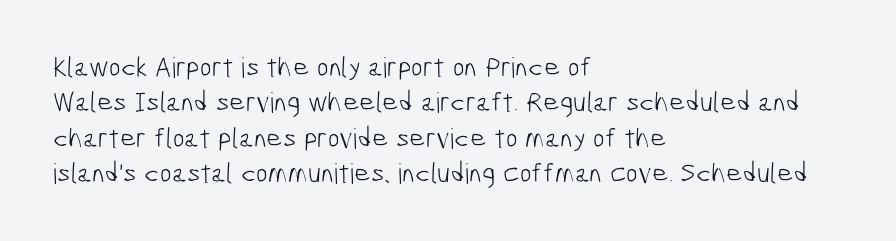
{"serif": "no", "bold": "no", "weight": "light", "width": "condensed", "stroke_contrast": "low", "x_height": "medium", "monospaced": "no", "underline": "no", "align": "left", "line_spacing": "normal", "line_spacing_ratio": 1.26, "letter_spacing": "normal", "letter_spacing_em": 0.0, "glyph_px": 28}
